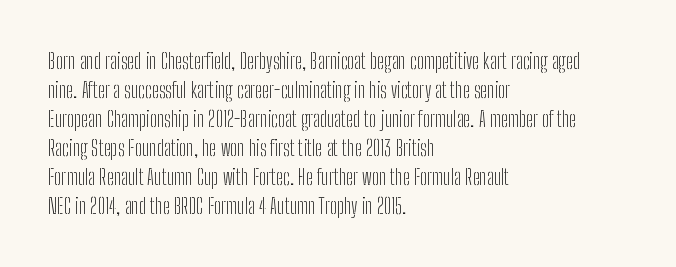
Letters rest on an invisible, unmarked baseline. Heaviness? Minimal to ordinary, like unemphasized prose. The rendering anchors every line to the left-hand side. The line-height multiplier appears to be the usual default.
